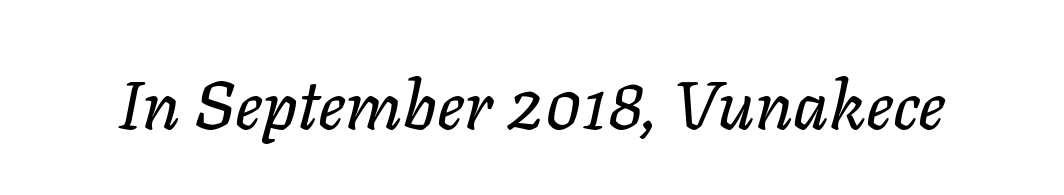
The image shows 68 px text type, italic (leaning right); set normal letter spacing, not underlined; low stroke contrast and a medium x-height.
